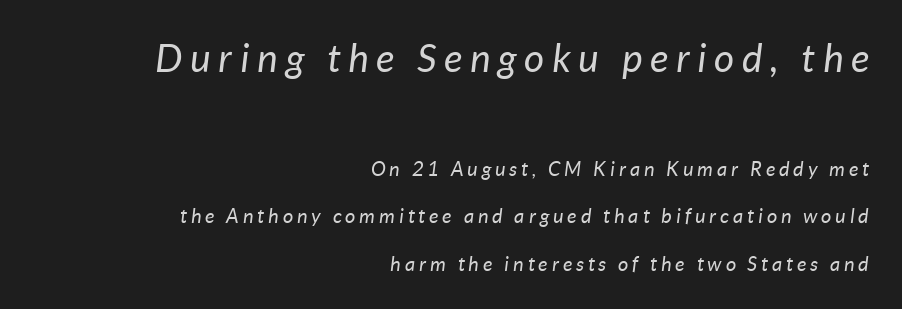
Check the space under the baseline: it is left empty. Observe the wide spacing: letters keep a clear distance from each other. The rendering anchors every line to the right-hand side. Do the characters align in a grid? No, the font is proportional. The passage shown is not bold in any degree.
